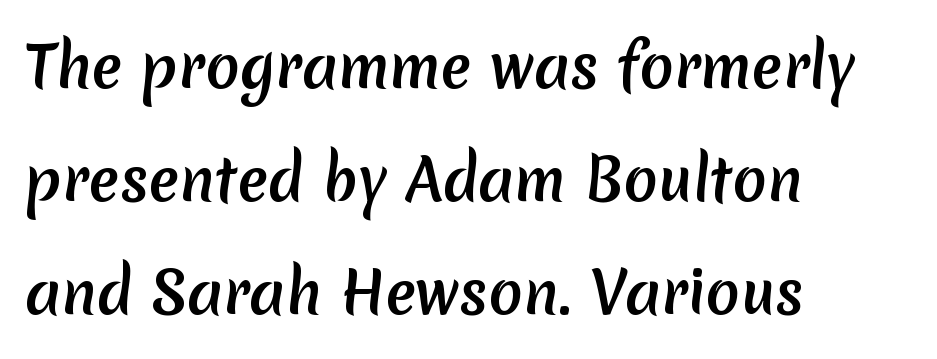
Heft: maximum for text — a bold. The lines are spread far apart with generous leading. The paragraph shown leans on its left margin. Tracking here is standard; glyphs follow each other at the usual distance. Each row of text sits above clean, open space. Looks like regular typesetting: each glyph gets only the width it needs.
